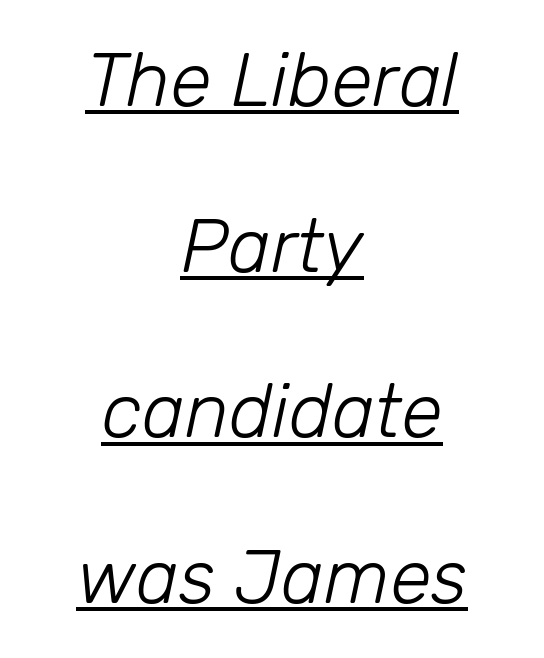
The image shows 75 px light type, italic (leaning right); set centered, loose line spacing (2.21x), normal letter spacing, underlined; low stroke contrast and a medium x-height.
